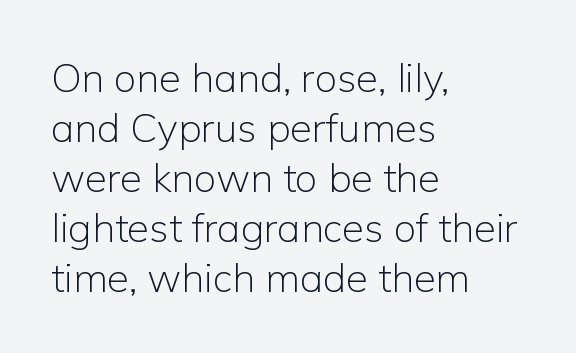
Q: Is the text bold? A: No.
Q: Is the text italic (slanted)? A: No, it is upright.
Q: Is the typeface a serif or a sans-serif typeface? A: Sans-serif.
Q: Is the text underlined? A: No.
Q: How is the paragraph aligned? A: Left-aligned.
Q: Is the spacing between letters normal or unusually wide? A: Normal.
Q: Is the spacing between lines tight, normal or loose? A: Normal.
Q: Width (condensed, normal, or wide)? A: Normal.
Q: Stroke contrast? A: Low.
Q: x-height? A: Medium.
Q: Monospaced? A: No.
